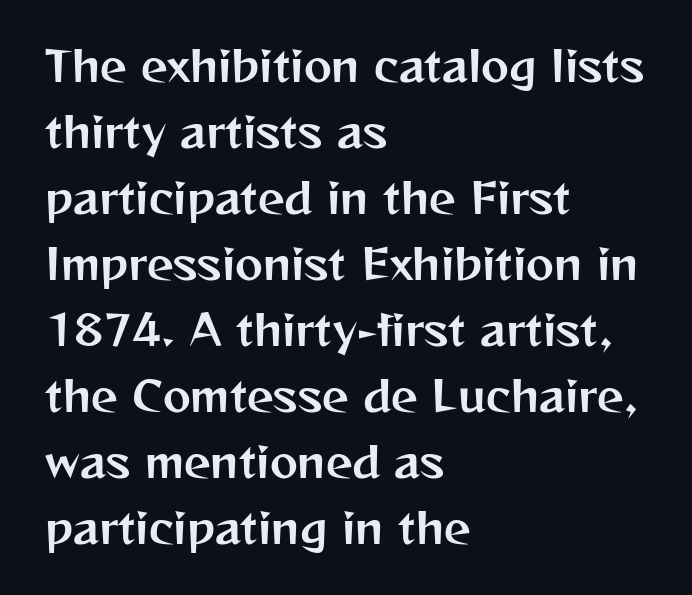
{"serif": "no", "italic": "no", "width": "normal", "stroke_contrast": "medium", "x_height": "medium", "monospaced": "no", "underline": "no", "align": "left", "line_spacing": "normal", "line_spacing_ratio": 1.57, "letter_spacing": "normal", "letter_spacing_em": 0.0, "glyph_px": 42}
